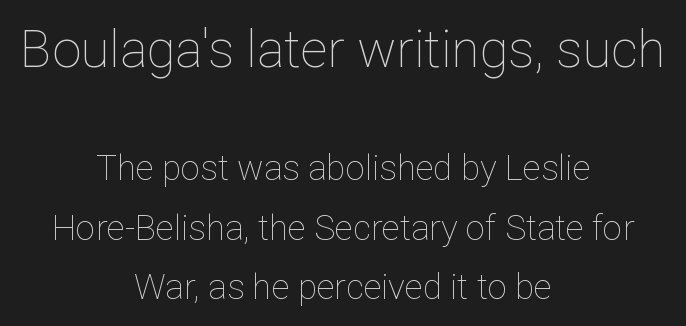
Q: Is the text bold? A: No.
Q: Is the text italic (slanted)? A: No, it is upright.
Q: Is the text underlined? A: No.
Q: How is the paragraph aligned? A: Centered.
Q: Is the spacing between letters normal or unusually wide? A: Normal.
Q: Is the spacing between lines tight, normal or loose? A: Normal.
Q: Which block of text is set in a larger size, the first (top) or the second (bottom)? A: The first (top) one.
Q: Width (condensed, normal, or wide)? A: Normal.
Q: Stroke contrast? A: Low.
Q: x-height? A: Medium.
Q: Monospaced? A: No.
